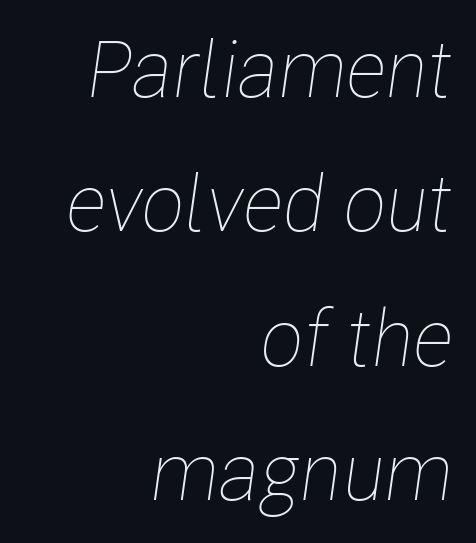
Q: Is the text bold? A: No.
Q: Is the text italic (slanted)? A: Yes, it leans right by about 8 degrees.
Q: Is the text underlined? A: No.
Q: How is the paragraph aligned? A: Right-aligned.
Q: Is the spacing between letters normal or unusually wide? A: Normal.
Q: Is the spacing between lines tight, normal or loose? A: Normal.
Q: Width (condensed, normal, or wide)? A: Condensed.
Q: Stroke contrast? A: Low.
Q: x-height? A: Medium.
Q: Monospaced? A: No.
